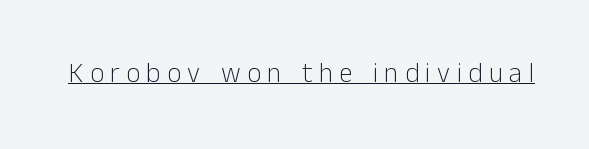
{"italic": "no", "bold": "no", "underline": "yes", "letter_spacing": "wide", "letter_spacing_em": 0.24, "glyph_px": 27}
